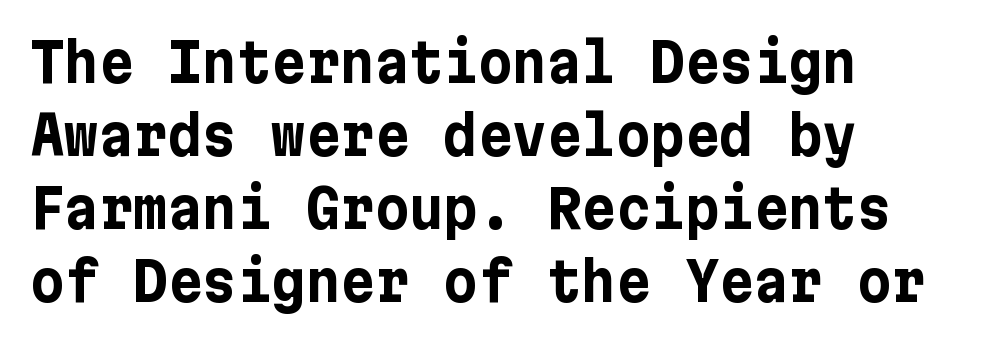
Are there feet on the stems? There aren't — it's a sans. Thick stems and heavy bowls — unmistakably bold. Normally led — the rows are evenly, conventionally spaced. Posture: straight, roman, zero tilt. A classic flush-left, rag-right setting is used for this passage.
